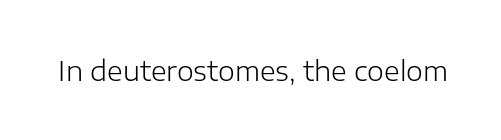
Has an underline been added? It has not. The type is set solid horizontally, with unmodified tracking. The characters are drawn with everyday or finer stroke widths. Every character sits straight up, as roman type does.
